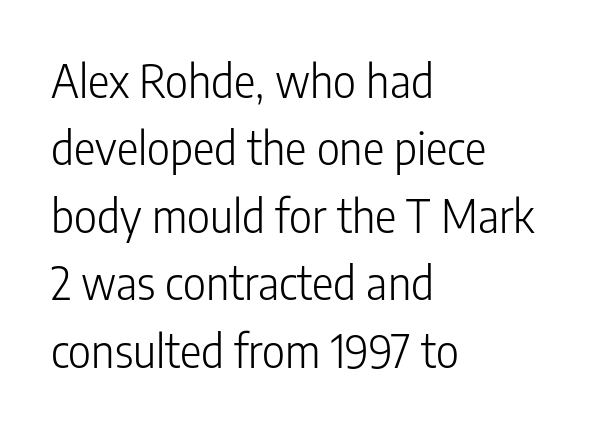
Beneath every word, the page is bare. The specimen reads as upright at a glance. The designer left line spacing at the default. You could call the tracking neutral — neither tight nor loose. Compared with a typical body face, this is equally light or lighter still.
